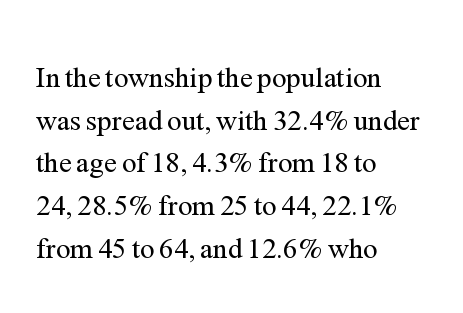
Q: Is the text bold? A: No.
Q: Is the text italic (slanted)? A: No, it is upright.
Q: Is the typeface a serif or a sans-serif typeface? A: Serif.
Q: Is the text underlined? A: No.
Q: How is the paragraph aligned? A: Left-aligned.
Q: Is the spacing between letters normal or unusually wide? A: Normal.
Q: Is the spacing between lines tight, normal or loose? A: Normal.
Q: Width (condensed, normal, or wide)? A: Normal.
Q: Stroke contrast? A: Medium.
Q: x-height? A: Medium.
Q: Monospaced? A: No.
